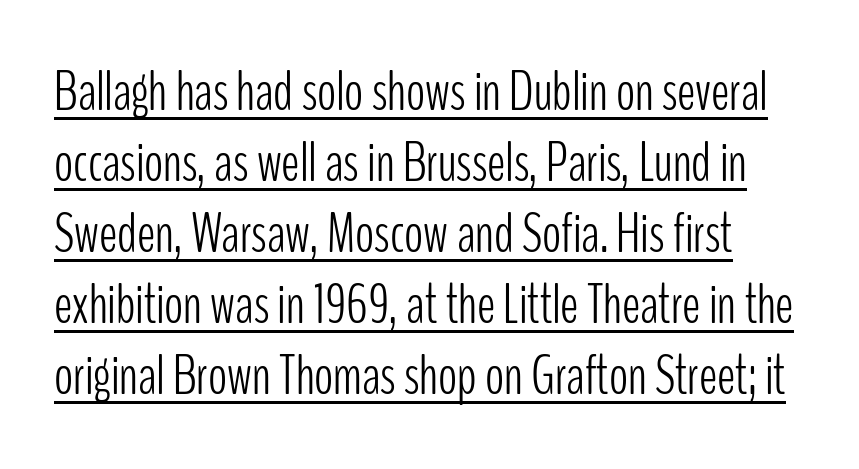
The image shows 56 px light, condensed sans-serif type, upright; set normal line spacing (1.27x), normal letter spacing, underlined; low stroke contrast and a medium x-height.
